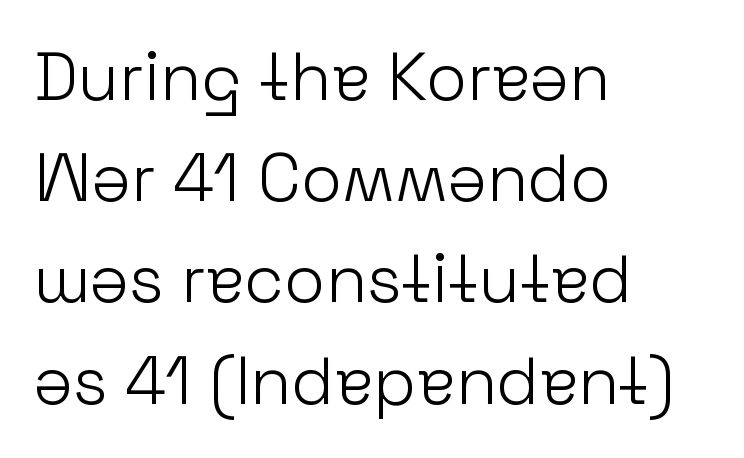
{"serif": "no", "italic": "no", "bold": "no", "weight": "light", "width": "normal", "stroke_contrast": "low", "x_height": "medium", "monospaced": "no", "underline": "no", "align": "left", "line_spacing": "normal", "line_spacing_ratio": 1.51, "letter_spacing": "normal", "letter_spacing_em": 0.0, "glyph_px": 67}
